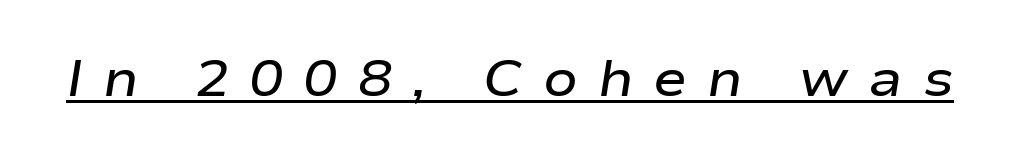
Q: Is the text bold? A: Semi-bold.
Q: Is the text italic (slanted)? A: Yes, it leans right by about 9 degrees.
Q: Is the text underlined? A: Yes.
Q: Is the spacing between letters normal or unusually wide? A: Unusually wide.
Q: Width (condensed, normal, or wide)? A: Wide.
Q: Stroke contrast? A: Low.
Q: x-height? A: Medium.
Q: Monospaced? A: No.
